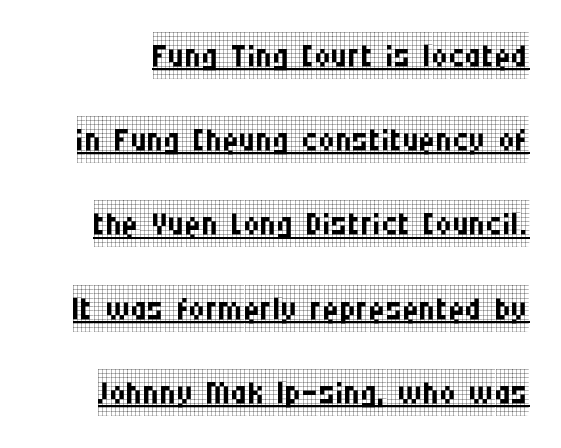
Character widths vary here, with narrow letters taking less room than wide ones. Bold? No — there's no thickening of the strokes. Compared with undecorated copy, this sample adds a rule below the words. Every character sits straight up, as roman type does. This is serif lettering, the kind often seen in printed books.
